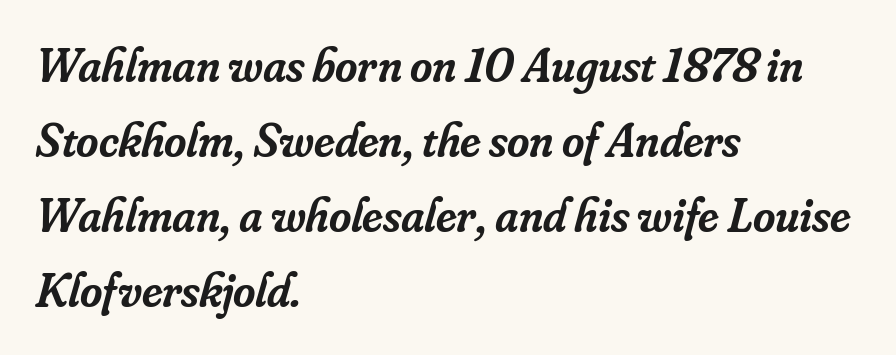
The image shows 48 px semibold serif type, italic (leaning right); set left-aligned, normal line spacing (1.56x), normal letter spacing, not underlined; low stroke contrast and a small x-height.
